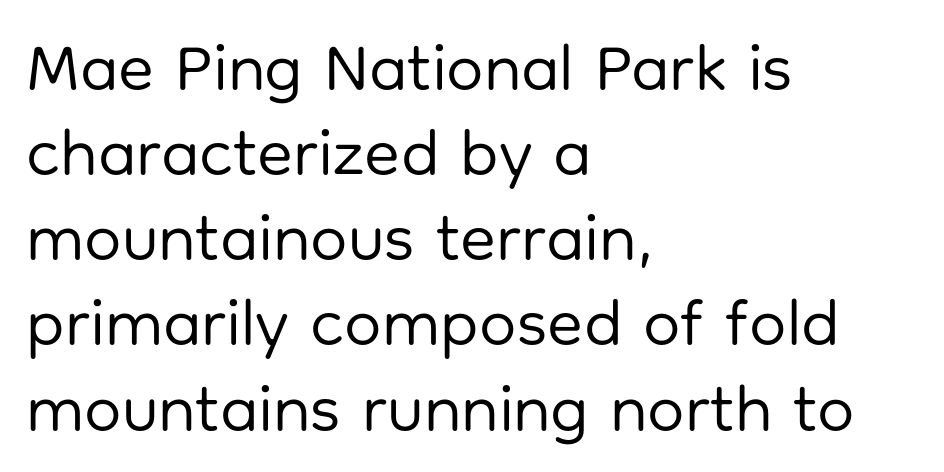
{"serif": "no", "italic": "no", "bold": "no", "weight": "regular", "width": "normal", "stroke_contrast": "low", "x_height": "medium", "monospaced": "no", "underline": "no", "align": "left", "line_spacing": "normal", "line_spacing_ratio": 1.29, "letter_spacing": "normal", "letter_spacing_em": 0.0, "glyph_px": 66}
